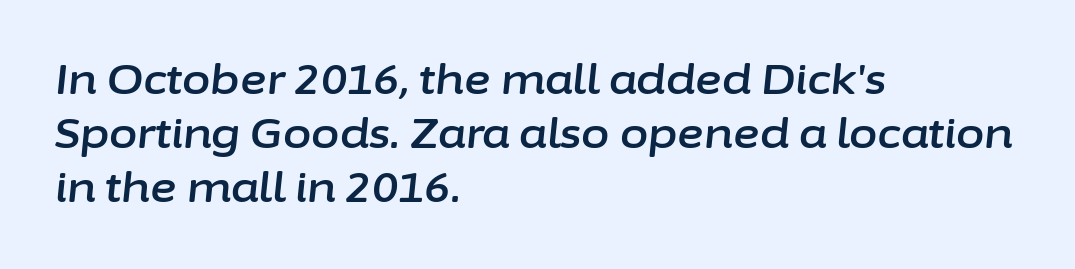
{"italic": "yes", "lean": "right", "slant_degrees": 6, "width": "normal", "stroke_contrast": "low", "x_height": "medium", "monospaced": "no", "underline": "no", "align": "left", "line_spacing": "normal", "line_spacing_ratio": 1.32, "letter_spacing": "normal", "letter_spacing_em": 0.0, "glyph_px": 41}
